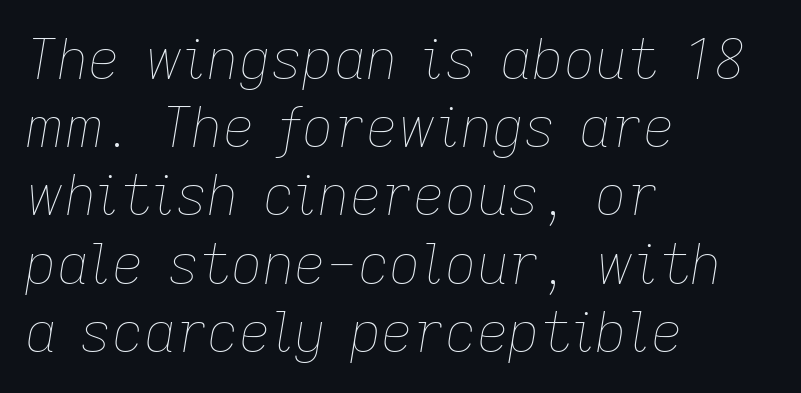
{"italic": "yes", "lean": "right", "slant_degrees": 9, "bold": "no", "weight": "thin", "width": "normal", "stroke_contrast": "low", "x_height": "medium", "monospaced": "no", "underline": "no", "align": "left", "line_spacing_ratio": 1.24, "letter_spacing": "normal", "letter_spacing_em": 0.0, "glyph_px": 55}
